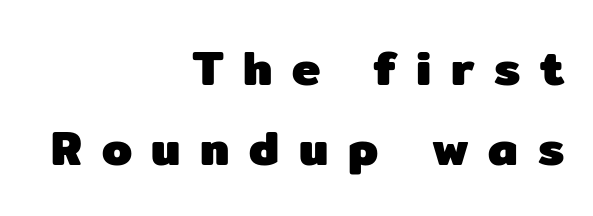
The image shows 48 px heavy sans-serif type, upright; set right-aligned, normal line spacing (1.67x), unusually wide letter spacing (+0.41 em), not underlined; low stroke contrast and a medium x-height.
